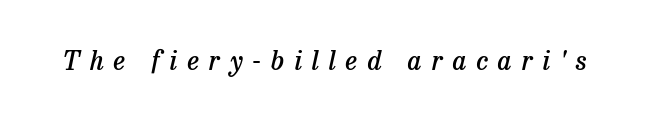
Inter-character spacing is expanded well beyond the font's built-in metrics. Has an underline been added? It has not. The font is running at a semibold setting, under full bold. The text carries the slant typical of an italic or oblique font.
